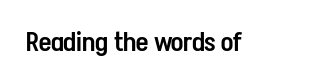
Honestly, the letter spacing is just normal — you wouldn't notice it. Only glyphs here, with clear space below each row. The typography opts for an upright posture over an oblique one. Set as a demibold, roughly 600 on the weight scale.
